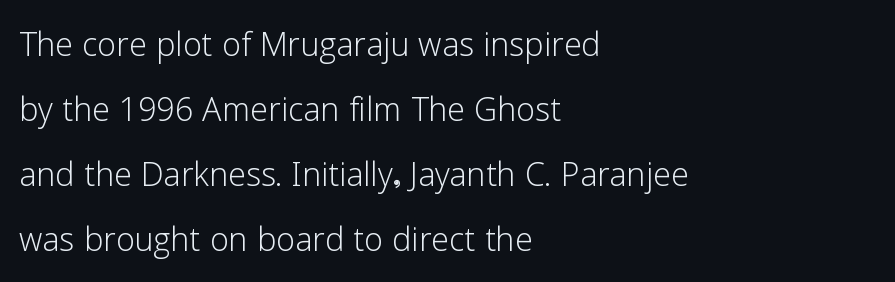
{"serif": "no", "italic": "no", "bold": "no", "weight": "light", "width": "normal", "stroke_contrast": "low", "x_height": "medium", "monospaced": "no", "underline": "no", "align": "left", "line_spacing": "normal", "line_spacing_ratio": 1.51, "letter_spacing": "normal", "letter_spacing_em": 0.0, "glyph_px": 43}
